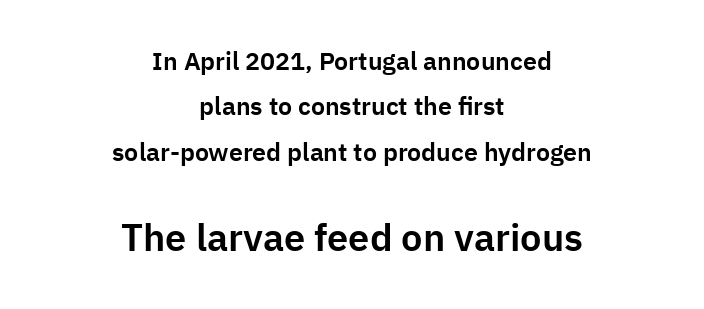
The image shows 38 px sans-serif type, upright; set centered, line spacing 1.82x, normal letter spacing, not underlined; the second (bottom) block is 1.52x larger; low stroke contrast and a medium x-height.
